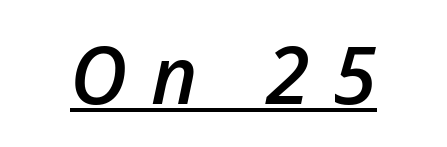
Q: Is the text bold? A: Semi-bold.
Q: Is the text italic (slanted)? A: Yes, it leans right by about 12 degrees.
Q: Is the text underlined? A: Yes.
Q: How is the paragraph aligned? A: Centered.
Q: Is the spacing between letters normal or unusually wide? A: Unusually wide.
Q: Width (condensed, normal, or wide)? A: Normal.
Q: Stroke contrast? A: Low.
Q: x-height? A: Medium.
Q: Monospaced? A: No.
